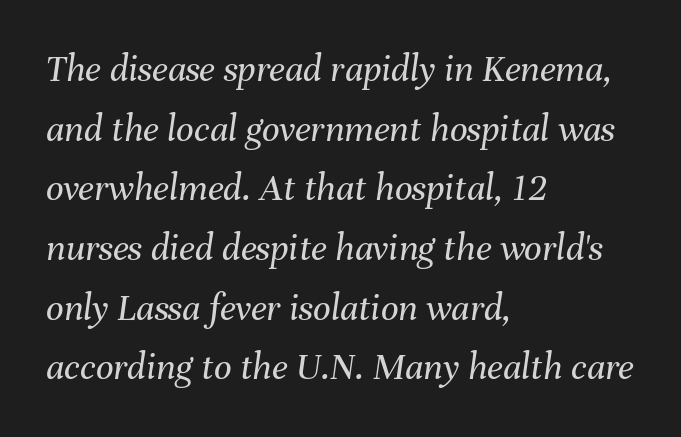
{"italic": "yes", "lean": "right", "slant_degrees": 8, "bold": "no", "weight": "regular", "width": "normal", "stroke_contrast": "medium", "x_height": "medium", "monospaced": "no", "underline": "no", "align": "left", "line_spacing": "normal", "line_spacing_ratio": 1.53, "letter_spacing": "normal", "letter_spacing_em": 0.0, "glyph_px": 39}
